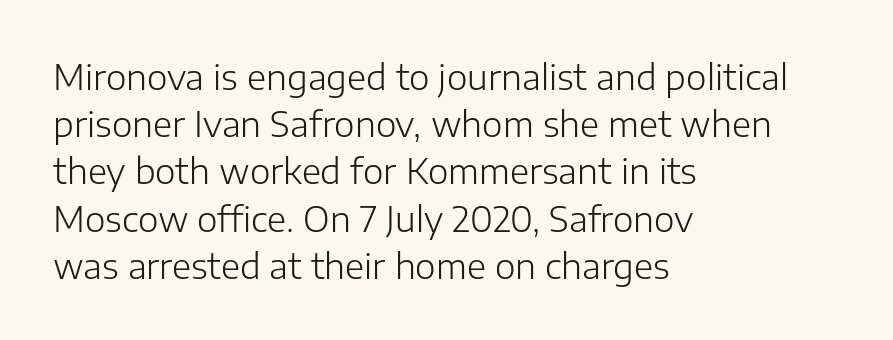
This sample uses an upright cut, with every glyph sitting square on the baseline. Think of a printed novel: that variable character pitch is what you see here. In CSS terms this would be text-align: left. Vertical stems look standard width or narrower in stroke. Observe the absence of serifs on each vertical stroke in this sample. Quick note: underline off.
